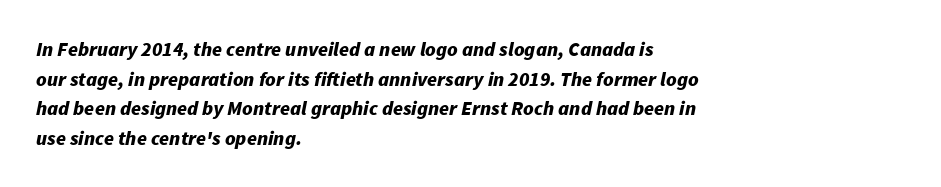
The image shows 20 px bold type, italic (leaning right); set left-aligned, normal line spacing (1.48x), normal letter spacing, not underlined.
